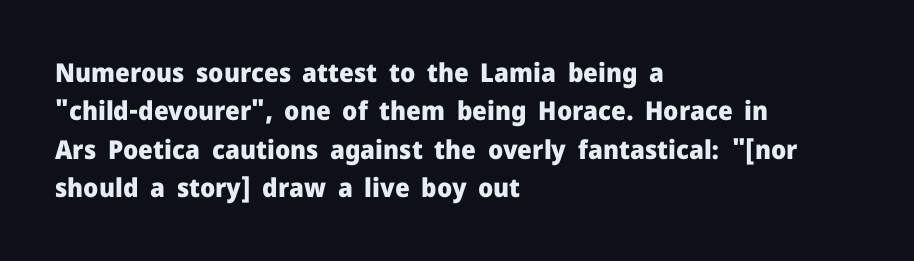
{"italic": "no", "bold": "yes", "underline": "no", "align": "left", "line_spacing": "normal", "line_spacing_ratio": 1.48, "letter_spacing": "normal", "letter_spacing_em": 0.0, "glyph_px": 26}
